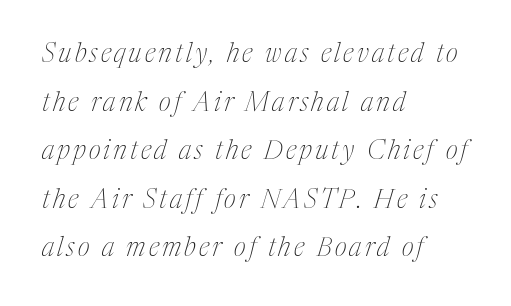
In terms of posture, this sample is oblique. Horizontally, the lines are justified to the leading edge only. Bare-footed words on every line. The face looks like a standard text weight, possibly lighter.
